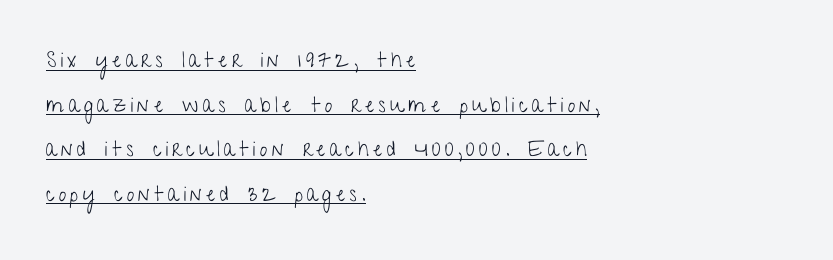
{"italic": "no", "bold": "no", "underline": "yes", "align": "left", "line_spacing": "loose", "line_spacing_ratio": 2.12, "letter_spacing": "wide", "letter_spacing_em": 0.21, "glyph_px": 21}
